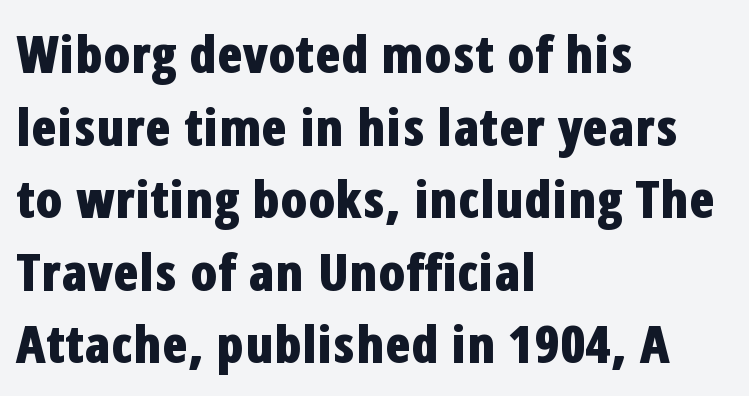
Q: Is the text bold? A: Yes.
Q: Is the text italic (slanted)? A: No, it is upright.
Q: Is the typeface a serif or a sans-serif typeface? A: Sans-serif.
Q: Is the text underlined? A: No.
Q: How is the paragraph aligned? A: Left-aligned.
Q: Is the spacing between letters normal or unusually wide? A: Normal.
Q: Is the spacing between lines tight, normal or loose? A: Normal.
Q: Width (condensed, normal, or wide)? A: Condensed.
Q: Stroke contrast? A: Low.
Q: x-height? A: Medium.
Q: Monospaced? A: No.
